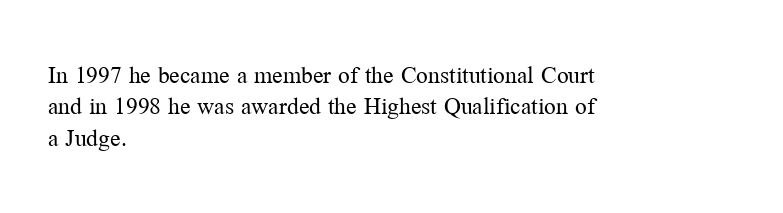
The image shows 26 px text type, upright; set left-aligned, line spacing 1.21x, normal letter spacing, not underlined.
